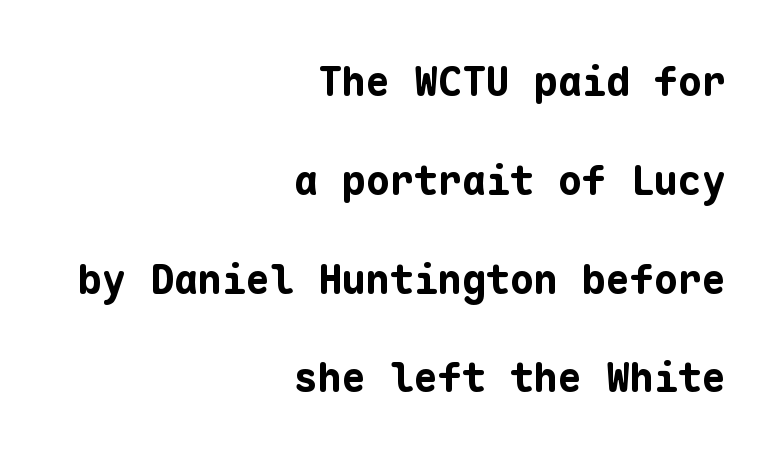
The passage shown is emphatically bold. No italicization has been applied; the sample stays upright. What stands out about the letter spacing? Nothing — it is the standard amount. Layout note: lines flush right.
